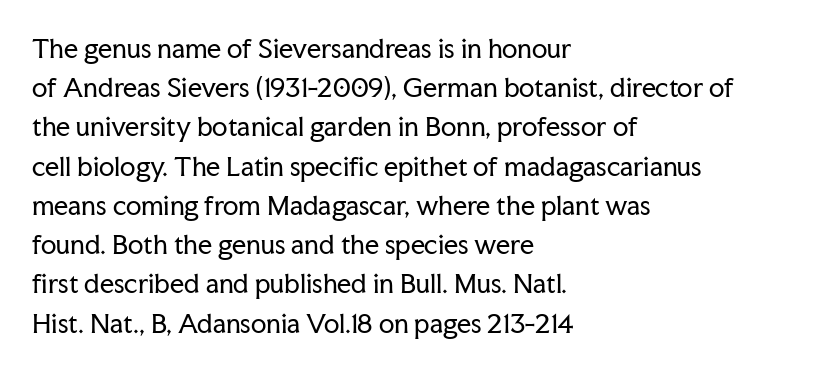
{"italic": "no", "bold": "no", "underline": "no", "align": "left", "line_spacing": "normal", "line_spacing_ratio": 1.57, "letter_spacing": "normal", "letter_spacing_em": 0.0, "glyph_px": 25}
